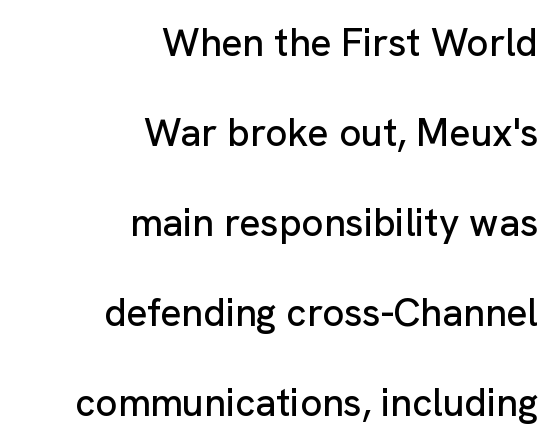
Q: Is the text italic (slanted)? A: No, it is upright.
Q: Is the typeface a serif or a sans-serif typeface? A: Sans-serif.
Q: Is the text underlined? A: No.
Q: How is the paragraph aligned? A: Right-aligned.
Q: Is the spacing between letters normal or unusually wide? A: Normal.
Q: Is the spacing between lines tight, normal or loose? A: Loose.
Q: Width (condensed, normal, or wide)? A: Normal.
Q: Stroke contrast? A: Low.
Q: x-height? A: Medium.
Q: Monospaced? A: No.
